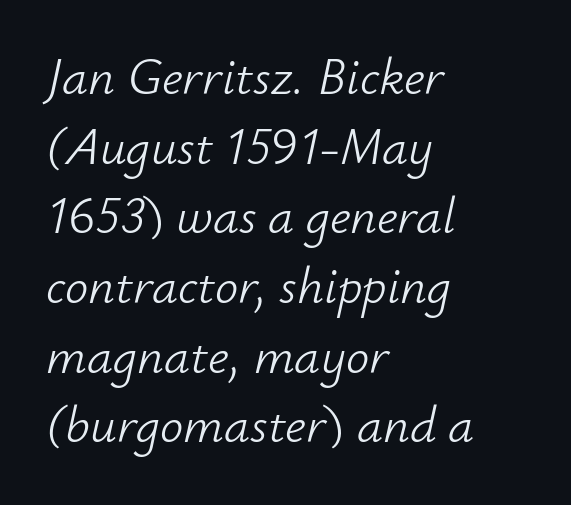
Q: Is the text bold? A: No.
Q: Is the text italic (slanted)? A: Yes, it leans right by about 12 degrees.
Q: Is the text underlined? A: No.
Q: How is the paragraph aligned? A: Left-aligned.
Q: Is the spacing between letters normal or unusually wide? A: Normal.
Q: Is the spacing between lines tight, normal or loose? A: Normal.
Q: Width (condensed, normal, or wide)? A: Normal.
Q: Stroke contrast? A: Low.
Q: x-height? A: Small.
Q: Monospaced? A: No.
